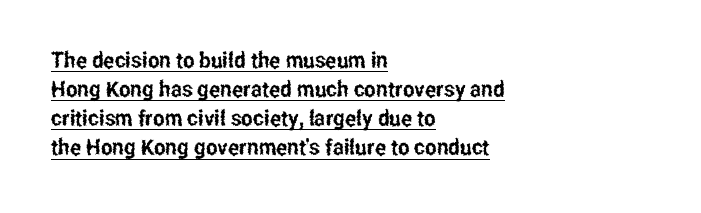
Q: Is the text italic (slanted)? A: No, it is upright.
Q: Is the text underlined? A: Yes.
Q: How is the paragraph aligned? A: Left-aligned.
Q: Is the spacing between letters normal or unusually wide? A: Normal.
Q: Is the spacing between lines tight, normal or loose? A: Normal.
